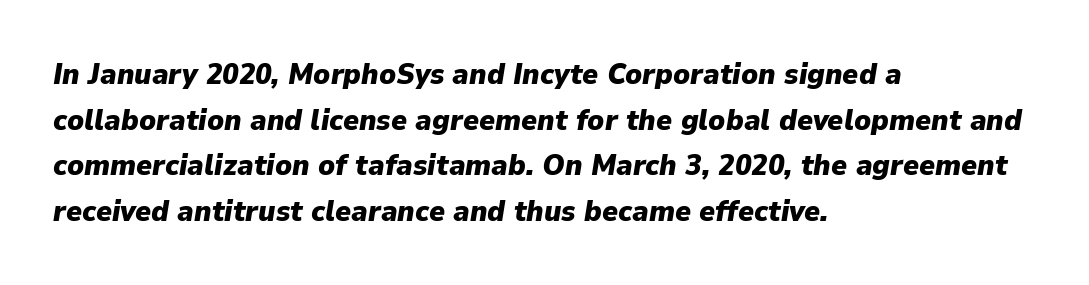
The image shows 30 px heavy type, italic (leaning right); set left-aligned, normal line spacing (1.52x), normal letter spacing, not underlined; low stroke contrast and a medium x-height.
